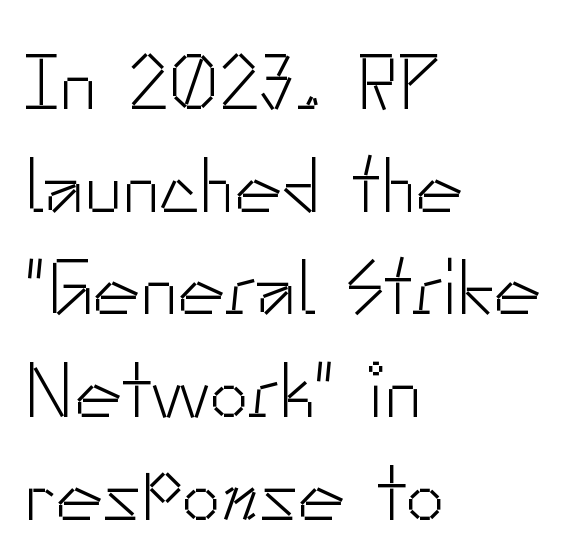
The image shows 79 px light sans-serif type, upright; set left-aligned, normal line spacing (1.3x), normal letter spacing, not underlined; low stroke contrast and a small x-height.
